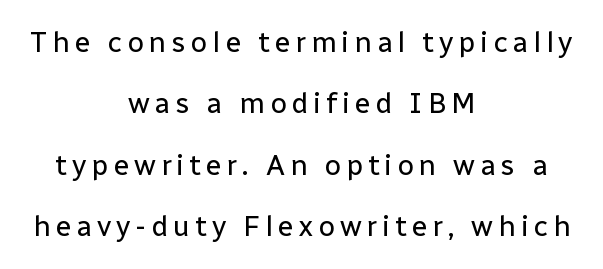
{"serif": "no", "italic": "no", "bold": "no", "weight": "regular", "width": "normal", "stroke_contrast": "low", "x_height": "medium", "monospaced": "no", "underline": "no", "align": "center", "line_spacing": "loose", "line_spacing_ratio": 2.12, "glyph_px": 29}
